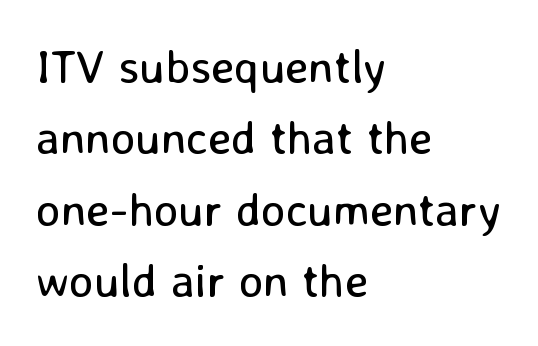
Q: Is the text bold? A: No.
Q: Is the text italic (slanted)? A: No, it is upright.
Q: Is the typeface a serif or a sans-serif typeface? A: Sans-serif.
Q: Is the text underlined? A: No.
Q: How is the paragraph aligned? A: Left-aligned.
Q: Is the spacing between letters normal or unusually wide? A: Normal.
Q: Is the spacing between lines tight, normal or loose? A: Normal.
Q: Width (condensed, normal, or wide)? A: Normal.
Q: Stroke contrast? A: Low.
Q: x-height? A: Medium.
Q: Monospaced? A: No.
